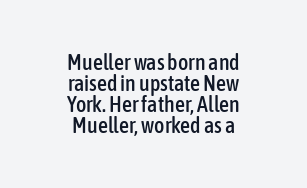
This is the regular roman posture of the typeface. The rendering keeps characters at their native spacing. One-word summary of the alignment: center. Tightly led — the rows are bunched.
